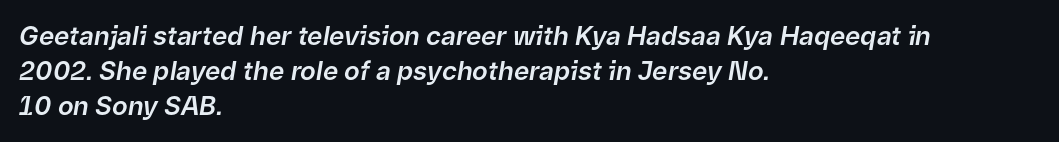
The image shows 26 px text type, italic (leaning right); set left-aligned, normal line spacing (1.35x), normal letter spacing, not underlined.
